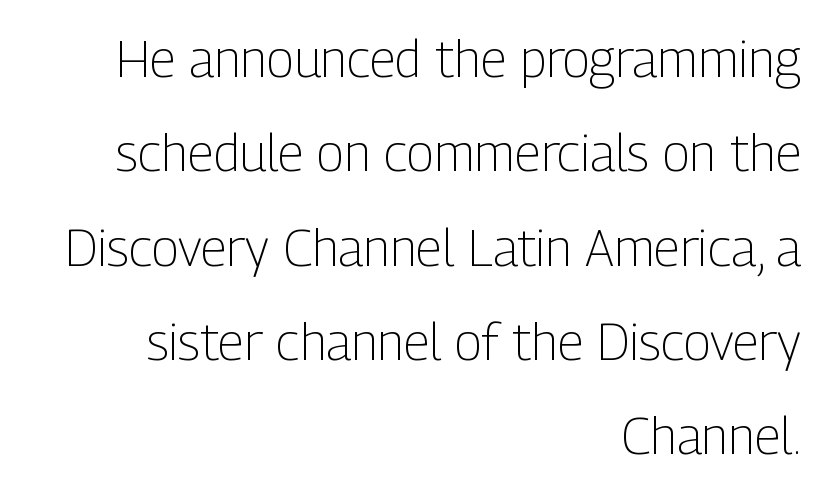
Spacing between characters is what you'd get straight out of the box. In terms of posture, this sample is upright. Nothing heavy about these letters — not bold at all. Serif or sans? Sans — the stroke terminals are bare. Check under the words: just untouched page. The face used here is proportionally spaced, like ordinary book or web type.
